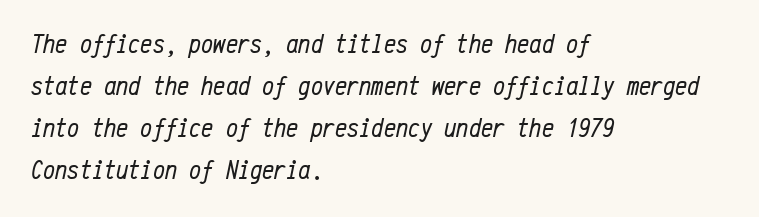
Characters are canted at an angle relative to the baseline's perpendicular. Caption: face not bold, strokes unweighted. Visually the block forms a straight wall on the left and a jagged coastline on the right. Each row of text sits above clean, open space. The gaps between neighbouring characters are ordinary and unremarkable. The designer left line spacing at the default.
